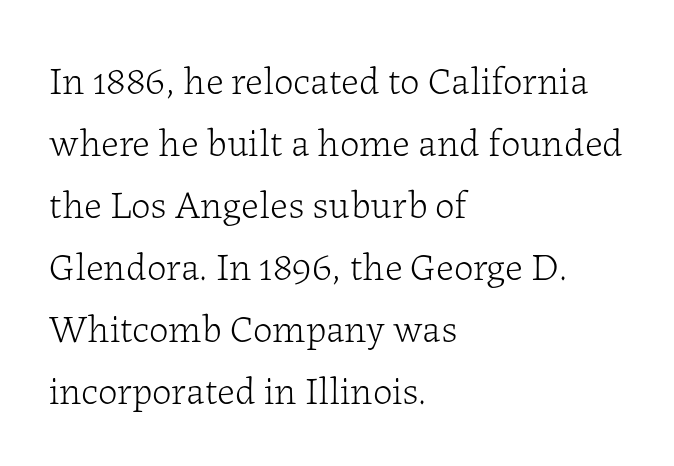
The image shows 39 px light serif type, upright; set left-aligned, normal line spacing (1.59x), normal letter spacing, not underlined; low stroke contrast and a medium x-height.
